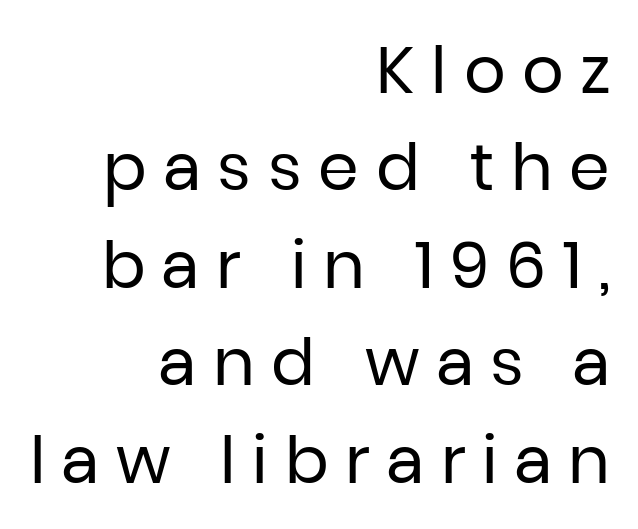
Q: Is the text bold? A: No.
Q: Is the text italic (slanted)? A: No, it is upright.
Q: Is the typeface a serif or a sans-serif typeface? A: Sans-serif.
Q: Is the text underlined? A: No.
Q: How is the paragraph aligned? A: Right-aligned.
Q: Is the spacing between letters normal or unusually wide? A: Unusually wide.
Q: Is the spacing between lines tight, normal or loose? A: Normal.
Q: Width (condensed, normal, or wide)? A: Normal.
Q: Stroke contrast? A: Low.
Q: x-height? A: Medium.
Q: Monospaced? A: No.
